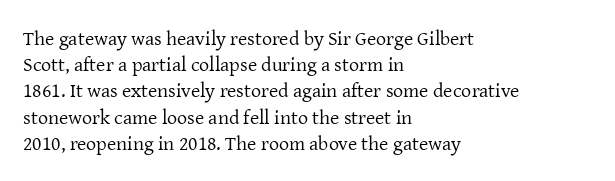
{"italic": "no", "bold": "no", "underline": "no", "align": "left", "line_spacing": "normal", "line_spacing_ratio": 1.31, "letter_spacing": "normal", "letter_spacing_em": 0.0, "glyph_px": 20}
